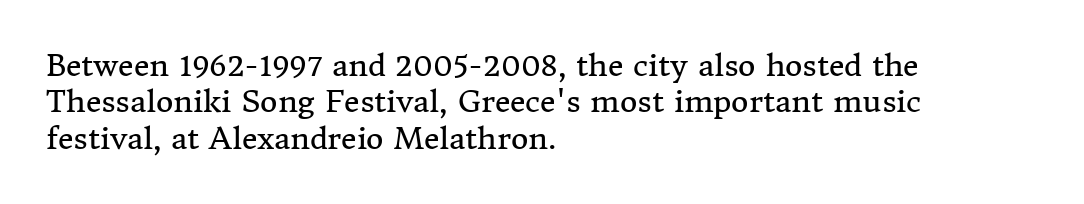
{"serif": "yes", "italic": "no", "bold": "no", "weight": "regular", "width": "normal", "stroke_contrast": "medium", "x_height": "medium", "monospaced": "no", "underline": "no", "align": "left", "line_spacing_ratio": 1.21, "letter_spacing": "normal", "letter_spacing_em": 0.0, "glyph_px": 30}
